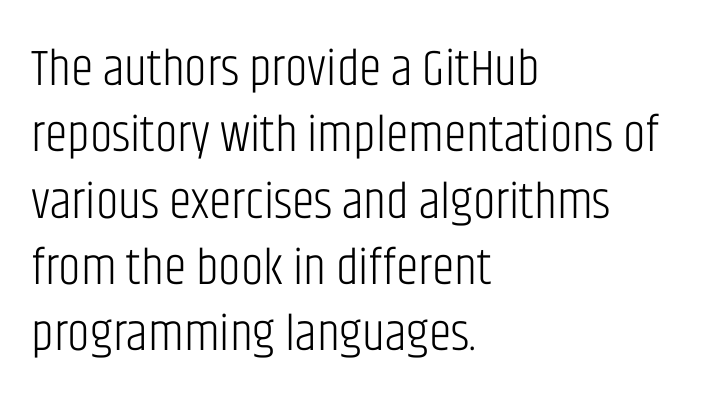
Q: Is the text bold? A: No.
Q: Is the text italic (slanted)? A: No, it is upright.
Q: Is the typeface a serif or a sans-serif typeface? A: Sans-serif.
Q: Is the text underlined? A: No.
Q: How is the paragraph aligned? A: Left-aligned.
Q: Is the spacing between letters normal or unusually wide? A: Normal.
Q: Is the spacing between lines tight, normal or loose? A: Normal.
Q: Width (condensed, normal, or wide)? A: Condensed.
Q: Stroke contrast? A: Low.
Q: x-height? A: Large.
Q: Monospaced? A: No.
